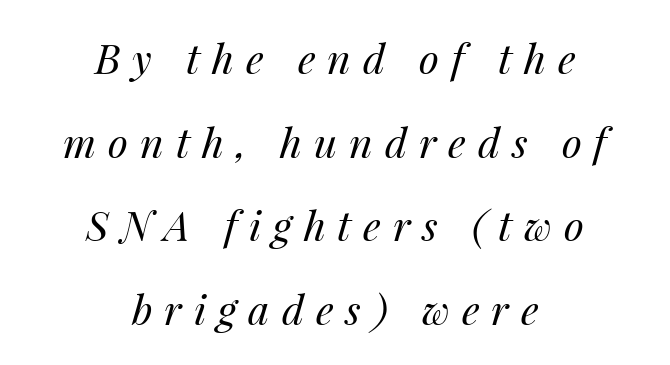
{"italic": "yes", "lean": "right", "slant_degrees": 14, "bold": "no", "weight": "regular", "width": "normal", "stroke_contrast": "medium", "x_height": "medium", "monospaced": "no", "underline": "no", "align": "center", "line_spacing": "loose", "line_spacing_ratio": 2.04, "letter_spacing": "wide", "letter_spacing_em": 0.29, "glyph_px": 41}
